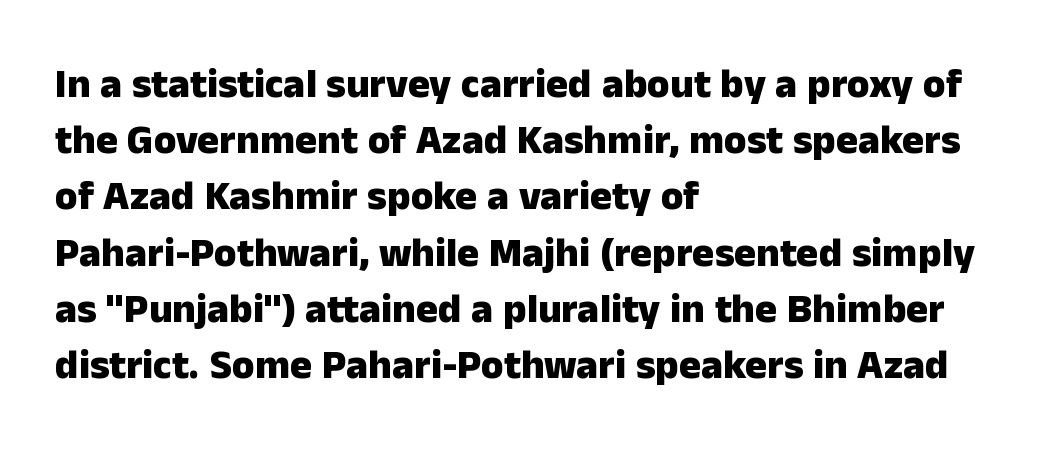
The image shows 41 px heavy sans-serif type, upright; set left-aligned, normal line spacing (1.37x), normal letter spacing, not underlined; low stroke contrast and a medium x-height.
